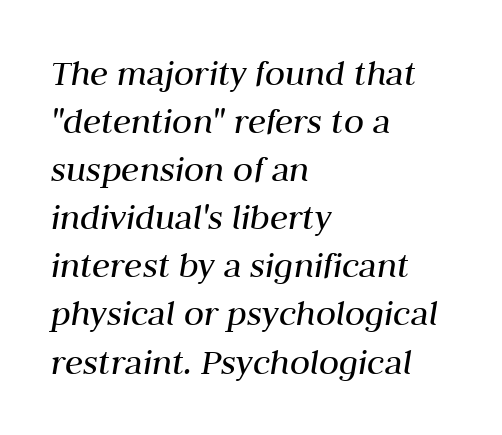
{"italic": "yes", "lean": "right", "slant_degrees": 10, "bold": "no", "weight": "regular", "width": "normal", "stroke_contrast": "medium", "x_height": "medium", "monospaced": "no", "underline": "no", "align": "left", "line_spacing": "normal", "line_spacing_ratio": 1.3, "letter_spacing": "normal", "letter_spacing_em": 0.0, "glyph_px": 37}
